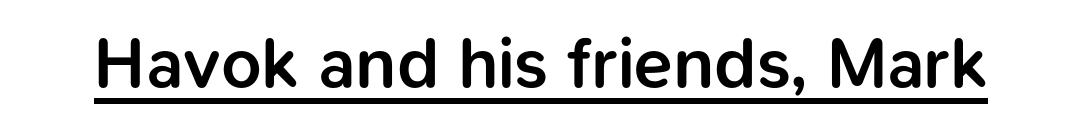
The image shows 71 px semibold sans-serif type, upright; set normal letter spacing, underlined; low stroke contrast and a medium x-height.
